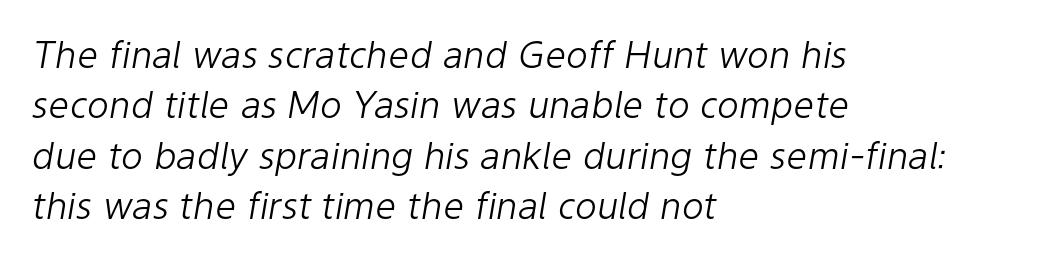
Is the letter spacing exaggerated? No — it looks like the ordinary default. The letterforms sit at book weight or below. Designer's note — italics engaged. Check under the words: just untouched page. Here the designer chose a conventional face with non-uniform glyph widths.
